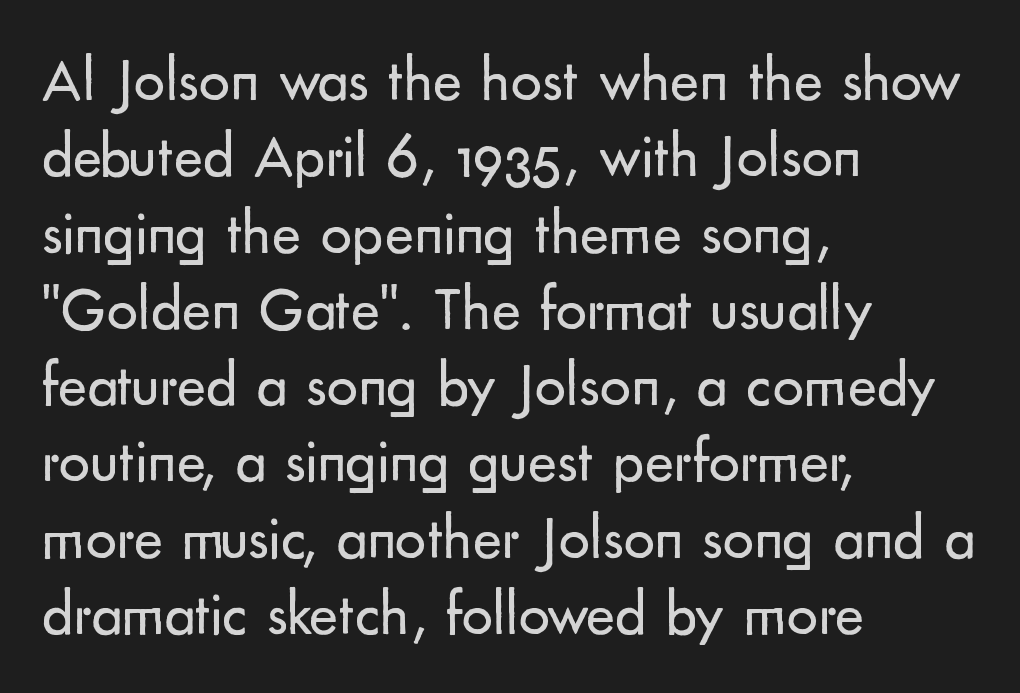
Nope, no serifs anywhere on these letters. Think of a printed novel: that variable character pitch is what you see here. Is there any slant? The stems are plumb. Nothing unusual about the tracking: characters are spaced as the font intends.
